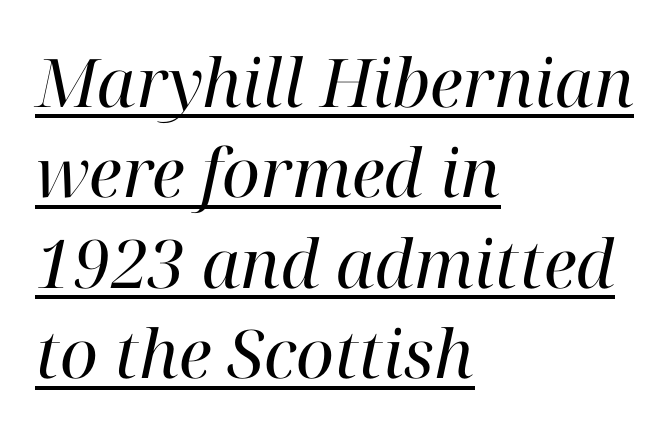
Q: Is the text bold? A: No.
Q: Is the text italic (slanted)? A: Yes, it leans right by about 12 degrees.
Q: Is the typeface a serif or a sans-serif typeface? A: Serif.
Q: Is the text underlined? A: Yes.
Q: How is the paragraph aligned? A: Left-aligned.
Q: Is the spacing between letters normal or unusually wide? A: Normal.
Q: Is the spacing between lines tight, normal or loose? A: Normal.
Q: Width (condensed, normal, or wide)? A: Normal.
Q: Stroke contrast? A: High.
Q: x-height? A: Medium.
Q: Monospaced? A: No.
